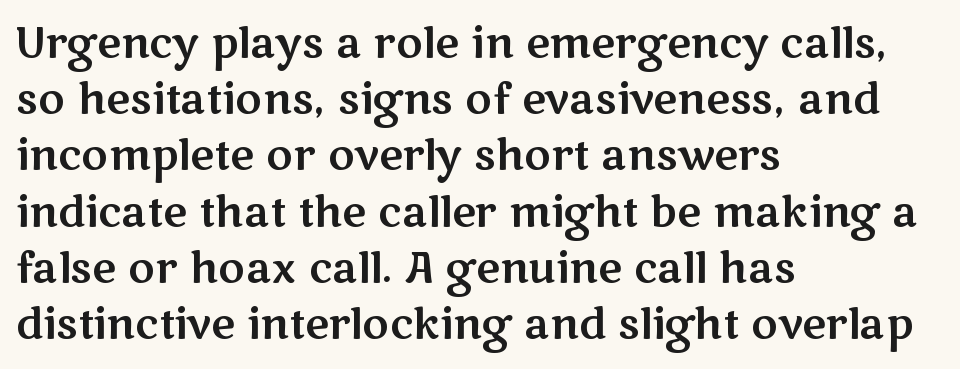
Q: Is the text italic (slanted)? A: No, it is upright.
Q: Is the typeface a serif or a sans-serif typeface? A: Sans-serif.
Q: Is the text underlined? A: No.
Q: How is the paragraph aligned? A: Left-aligned.
Q: Is the spacing between letters normal or unusually wide? A: Normal.
Q: Is the spacing between lines tight, normal or loose? A: Normal.
Q: Width (condensed, normal, or wide)? A: Wide.
Q: Stroke contrast? A: Medium.
Q: x-height? A: Medium.
Q: Monospaced? A: No.
